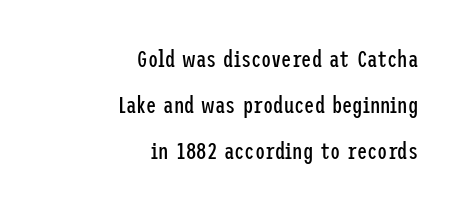
Q: Is the text bold? A: No.
Q: Is the text italic (slanted)? A: No, it is upright.
Q: Is the text underlined? A: No.
Q: How is the paragraph aligned? A: Right-aligned.
Q: Is the spacing between letters normal or unusually wide? A: Normal.
Q: Is the spacing between lines tight, normal or loose? A: Loose.
